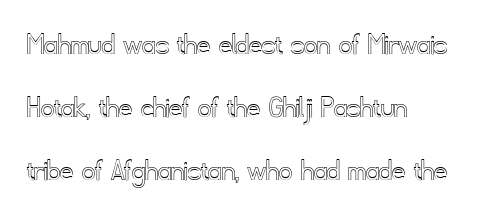
{"italic": "no", "width": "normal", "x_height": "small", "monospaced": "no", "underline": "no", "align": "left", "line_spacing": "loose", "line_spacing_ratio": 1.97, "letter_spacing": "normal", "letter_spacing_em": 0.0, "glyph_px": 32}
